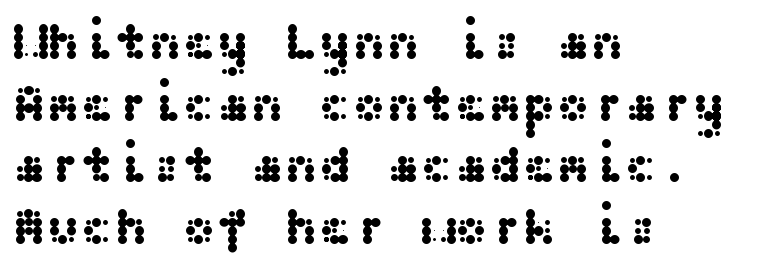
This sample is left-justified, so line endings fall wherever the words run out. Nope, no serifs anywhere on these letters. Characters follow at the spacing the type designer built in. The string is rendered with underlining switched off. In terms of posture, this sample is upright.
